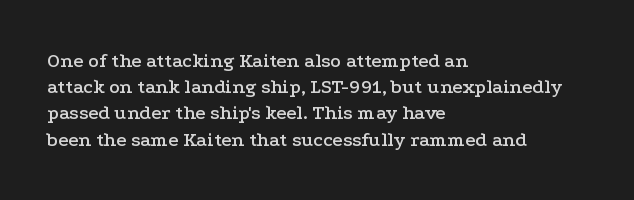
The image shows 20 px text type, upright; set left-aligned, normal line spacing (1.31x), normal letter spacing, not underlined.
